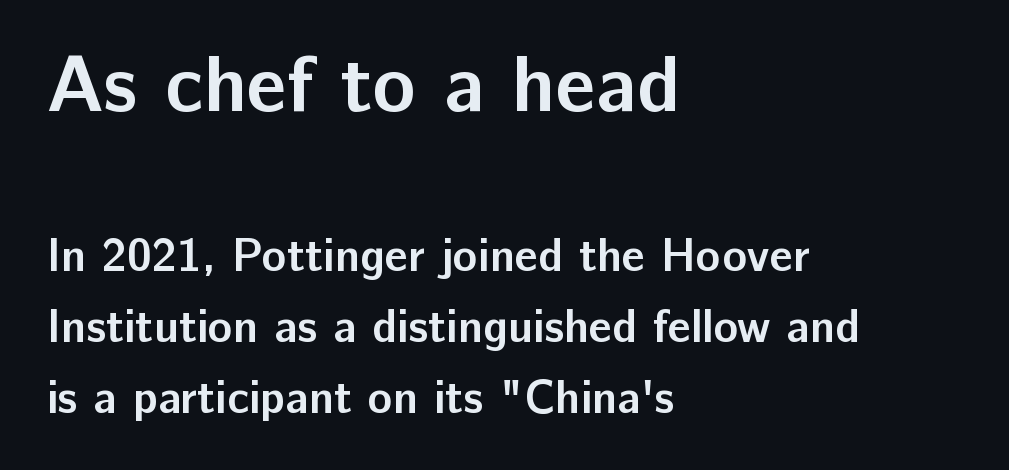
The image shows 80 px semibold sans-serif type, upright; set left-aligned, normal line spacing (1.54x), normal letter spacing, not underlined; the first (top) block is 1.74x larger; low stroke contrast and a medium x-height.
